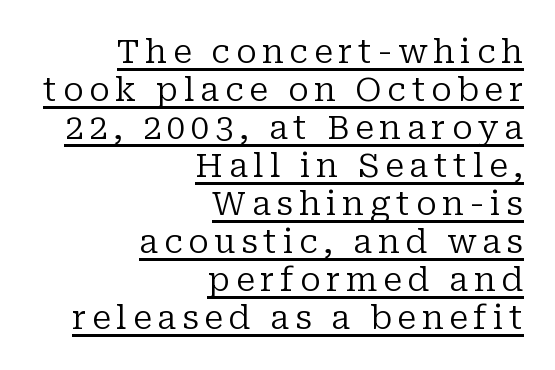
Q: Is the text bold? A: No.
Q: Is the text italic (slanted)? A: No, it is upright.
Q: Is the typeface a serif or a sans-serif typeface? A: Serif.
Q: Is the text underlined? A: Yes.
Q: How is the paragraph aligned? A: Right-aligned.
Q: Is the spacing between lines tight, normal or loose? A: Tight.
Q: Width (condensed, normal, or wide)? A: Normal.
Q: Stroke contrast? A: Low.
Q: x-height? A: Medium.
Q: Monospaced? A: No.
